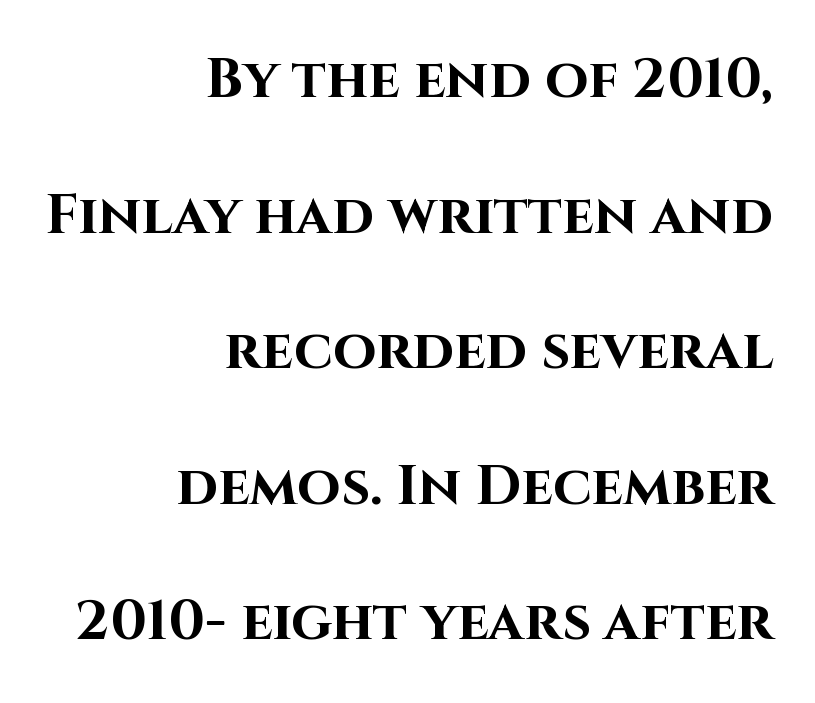
Ordinary non-slanted type is in use. Lines of text with bare space underneath. Think of a printed novel: that variable character pitch is what you see here. A typesetter would call this leading open, well beyond the default.
